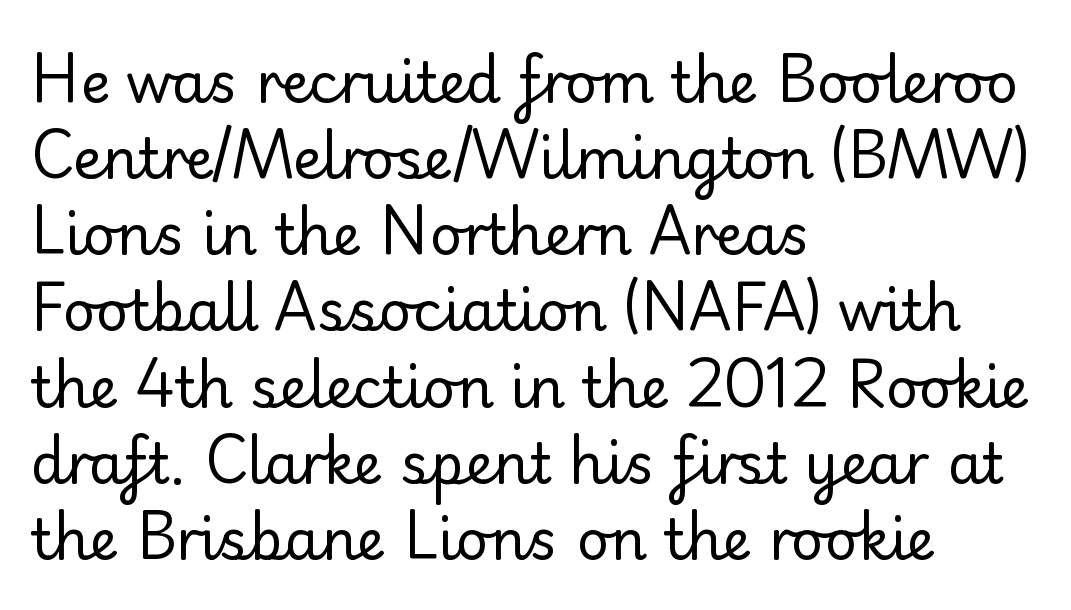
Reading down the column, the eye jumps a familiar distance to each next line. This sample uses an upright cut, with every glyph sitting square on the baseline. Just letters on the line, the space beneath them empty. The characters display no serif detailing; their extremities are plain.
